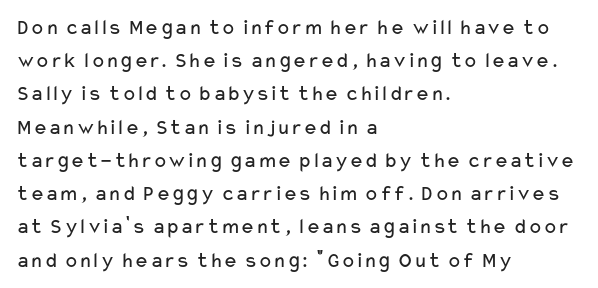
{"italic": "no", "bold": "no", "underline": "no", "align": "left", "line_spacing": "normal", "line_spacing_ratio": 1.51, "letter_spacing": "normal", "letter_spacing_em": 0.0, "glyph_px": 22}
